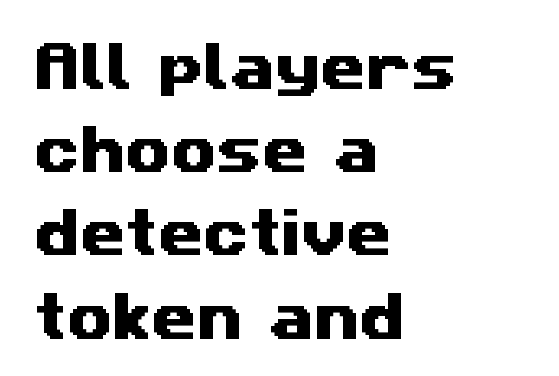
The image shows 52 px wide sans-serif type; set left-aligned, normal line spacing (1.6x), normal letter spacing, not underlined; medium stroke contrast and a medium x-height.
